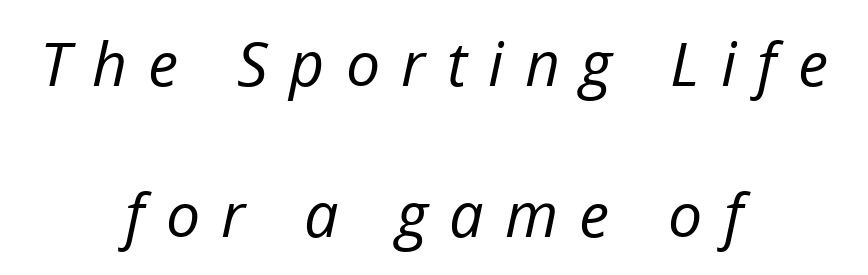
{"italic": "yes", "lean": "right", "slant_degrees": 12, "bold": "no", "weight": "regular", "width": "normal", "stroke_contrast": "low", "x_height": "medium", "monospaced": "no", "underline": "no", "align": "center", "line_spacing": "loose", "line_spacing_ratio": 2.47, "letter_spacing": "wide", "letter_spacing_em": 0.35, "glyph_px": 61}
